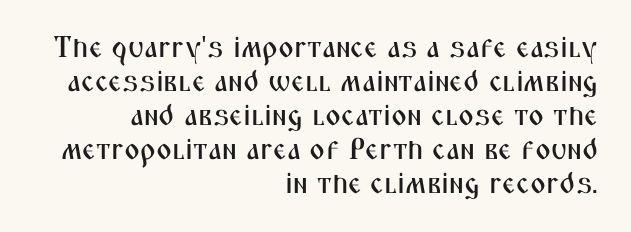
The image shows 30 px condensed sans-serif type, upright; set right-aligned, tight line spacing (1.13x), normal letter spacing, not underlined; medium stroke contrast and a medium x-height.
